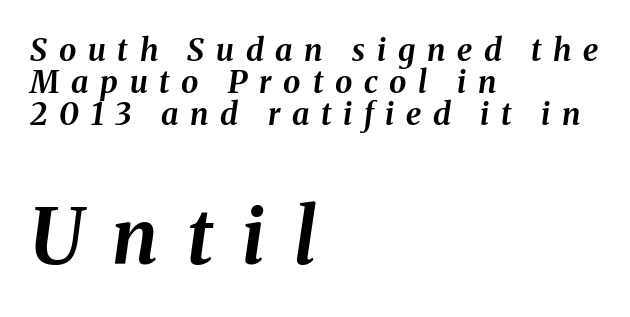
{"italic": "yes", "lean": "right", "slant_degrees": 8, "bold": "yes", "weight": "bold", "width": "normal", "stroke_contrast": "medium", "x_height": "medium", "monospaced": "no", "underline": "no", "align": "left", "line_spacing": "tight", "line_spacing_ratio": 1.04, "letter_spacing": "wide", "letter_spacing_em": 0.38, "larger_block": "second", "size_ratio": 2.48, "glyph_px": 77}
